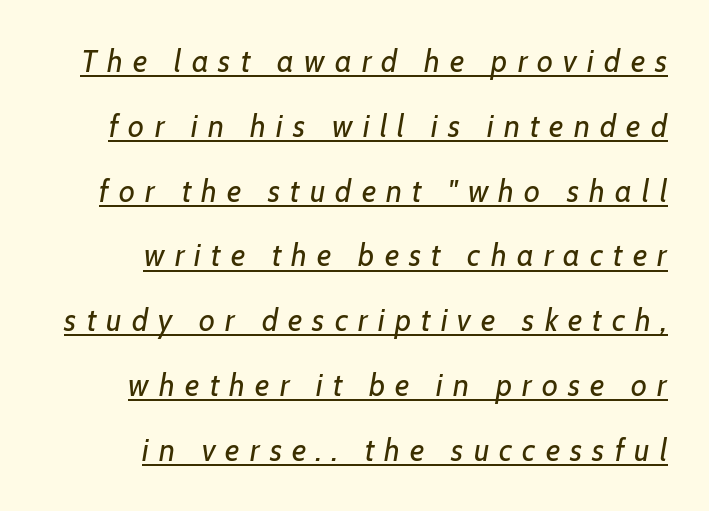
Q: Is the text bold? A: No.
Q: Is the text italic (slanted)? A: Yes, it leans right by about 7 degrees.
Q: Is the text underlined? A: Yes.
Q: How is the paragraph aligned? A: Right-aligned.
Q: Is the spacing between letters normal or unusually wide? A: Unusually wide.
Q: Is the spacing between lines tight, normal or loose? A: Loose.
Q: Width (condensed, normal, or wide)? A: Normal.
Q: Stroke contrast? A: Low.
Q: x-height? A: Medium.
Q: Monospaced? A: No.
